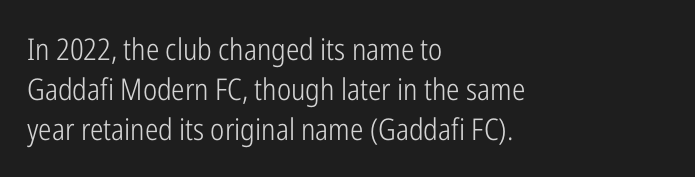
Note the varied advance widths — an 'i' is clearly narrower than an 'm'. The text block is weighted toward the left margin, trailing off unevenly rightward. Upright lettering throughout. The horizontal fit of the characters is conventional and even. The font family rendered here belongs to the sans-serif group. Leading: standard.
